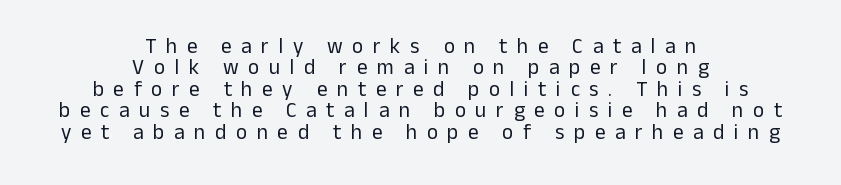
Very little white space separates one row of letters from the next. Each line is balanced around a shared central axis. Bare-footed words on every line. The letterforms stand isolated, each surrounded by extra space. This reads as an unemphasized weight, regular at the heaviest. The font's upright variant was chosen for this text.
